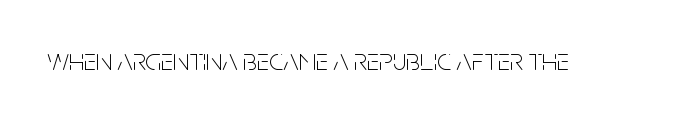
Q: Is the text bold? A: No.
Q: Is the text italic (slanted)? A: No, it is upright.
Q: Is the typeface a serif or a sans-serif typeface? A: Sans-serif.
Q: Is the text underlined? A: No.
Q: Is the spacing between letters normal or unusually wide? A: Normal.
Q: Width (condensed, normal, or wide)? A: Condensed.
Q: Stroke contrast? A: Low.
Q: x-height? A: Large.
Q: Monospaced? A: No.
